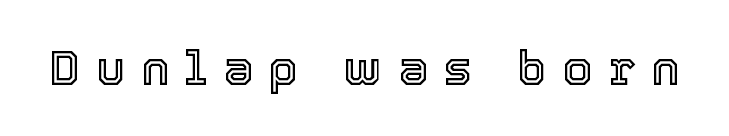
The image shows 48 px text type, upright; set unusually wide letter spacing (+0.33 em), not underlined; a medium x-height.
